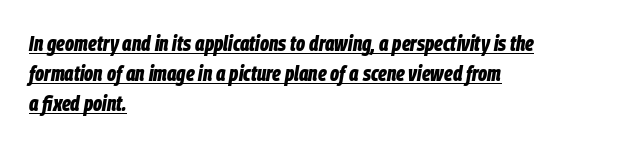
Q: Is the text bold? A: Yes.
Q: Is the text italic (slanted)? A: Yes, it leans right by about 9 degrees.
Q: Is the text underlined? A: Yes.
Q: How is the paragraph aligned? A: Left-aligned.
Q: Is the spacing between letters normal or unusually wide? A: Normal.
Q: Is the spacing between lines tight, normal or loose? A: Normal.
